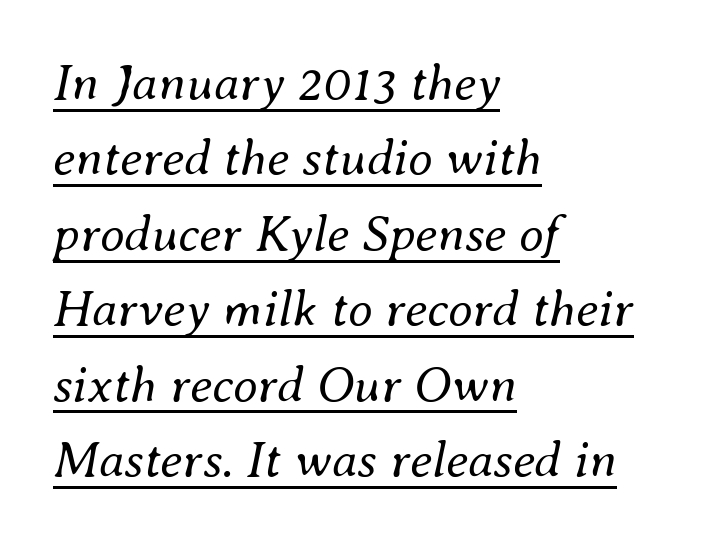
Q: Is the text bold? A: No.
Q: Is the text italic (slanted)? A: Yes, it leans right by about 8 degrees.
Q: Is the text underlined? A: Yes.
Q: How is the paragraph aligned? A: Left-aligned.
Q: Is the spacing between letters normal or unusually wide? A: Normal.
Q: Is the spacing between lines tight, normal or loose? A: Normal.
Q: Width (condensed, normal, or wide)? A: Normal.
Q: Stroke contrast? A: Medium.
Q: x-height? A: Small.
Q: Monospaced? A: No.
